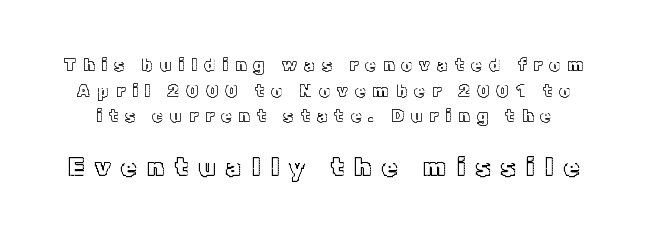
The image shows 25 px text type, upright; set normal line spacing (1.51x), unusually wide letter spacing (+0.42 em), not underlined; the second (bottom) block is 1.47x larger.
